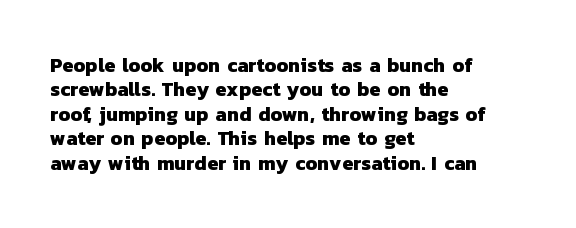
{"bold": "yes", "underline": "no", "align": "left", "line_spacing_ratio": 1.22, "letter_spacing": "normal", "letter_spacing_em": 0.0, "glyph_px": 20}
